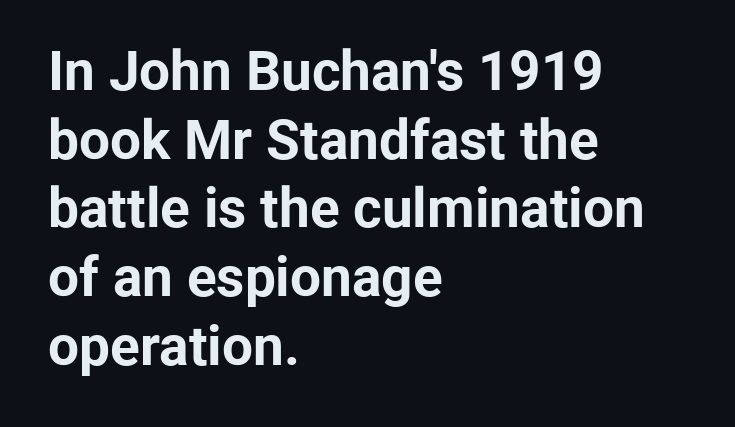
{"serif": "no", "italic": "no", "bold": "yes", "weight": "bold", "width": "normal", "stroke_contrast": "low", "x_height": "medium", "monospaced": "no", "underline": "no", "align": "left", "line_spacing": "normal", "line_spacing_ratio": 1.25, "letter_spacing": "normal", "letter_spacing_em": 0.0, "glyph_px": 55}
